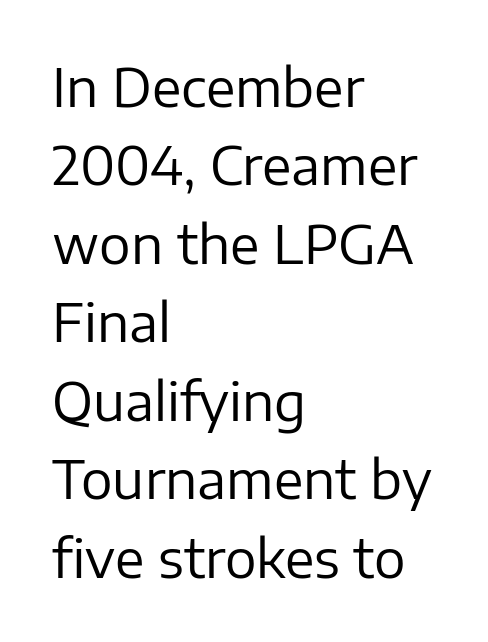
{"serif": "no", "italic": "no", "bold": "no", "weight": "regular", "width": "normal", "stroke_contrast": "low", "x_height": "medium", "monospaced": "no", "underline": "no", "align": "left", "line_spacing": "normal", "line_spacing_ratio": 1.48, "letter_spacing": "normal", "letter_spacing_em": 0.0, "glyph_px": 53}
